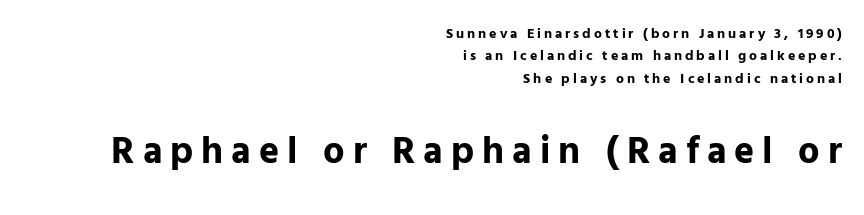
Q: Is the text bold? A: Yes.
Q: Is the text italic (slanted)? A: No, it is upright.
Q: Is the typeface a serif or a sans-serif typeface? A: Sans-serif.
Q: Is the text underlined? A: No.
Q: How is the paragraph aligned? A: Right-aligned.
Q: Is the spacing between letters normal or unusually wide? A: Unusually wide.
Q: Is the spacing between lines tight, normal or loose? A: Normal.
Q: Which block of text is set in a larger size, the first (top) or the second (bottom)? A: The second (bottom) one.
Q: Width (condensed, normal, or wide)? A: Normal.
Q: Stroke contrast? A: Low.
Q: x-height? A: Medium.
Q: Monospaced? A: No.
